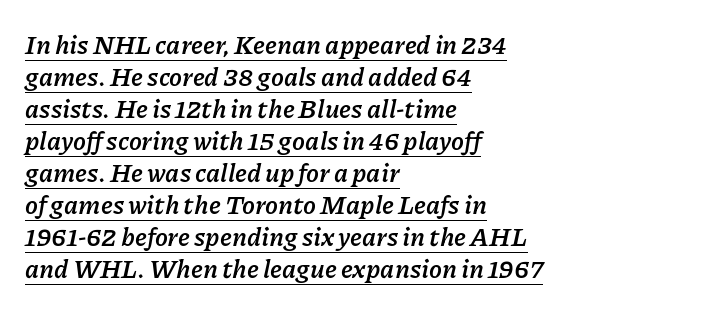
The rendering anchors every line to the left-hand side. The font is running at its bold setting. There is no visible air inserted between adjacent glyphs. A typesetter would mark this as italic.
